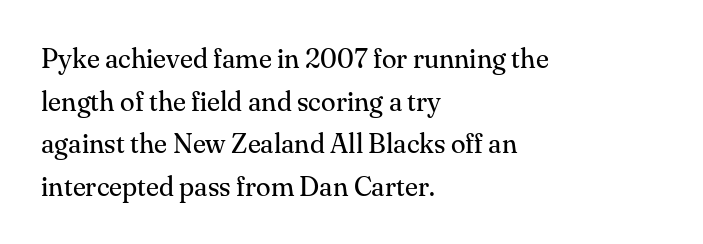
Q: Is the text bold? A: No.
Q: Is the text italic (slanted)? A: No, it is upright.
Q: Is the text underlined? A: No.
Q: How is the paragraph aligned? A: Left-aligned.
Q: Is the spacing between letters normal or unusually wide? A: Normal.
Q: Is the spacing between lines tight, normal or loose? A: Normal.
